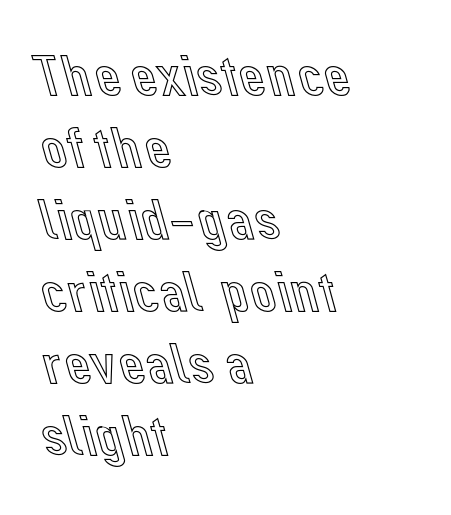
The image shows 58 px text type; set left-aligned, line spacing 1.24x, normal letter spacing, not underlined; a medium x-height.
